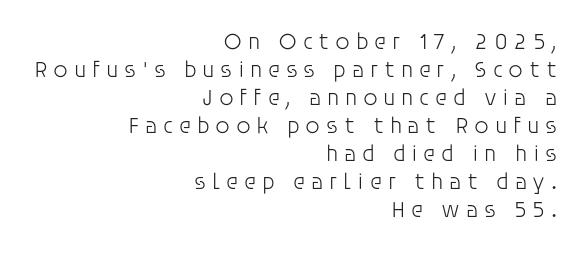
{"italic": "no", "bold": "no", "underline": "no", "align": "right", "line_spacing_ratio": 1.22, "letter_spacing": "wide", "letter_spacing_em": 0.24, "glyph_px": 23}
